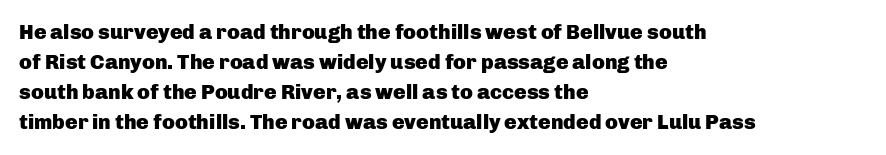
The image shows 21 px bold type, upright; set left-aligned, normal line spacing (1.43x), normal letter spacing, not underlined.
